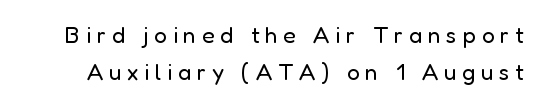
{"italic": "no", "bold": "no", "underline": "no", "line_spacing": "normal", "line_spacing_ratio": 1.62, "letter_spacing": "wide", "letter_spacing_em": 0.25, "glyph_px": 23}
